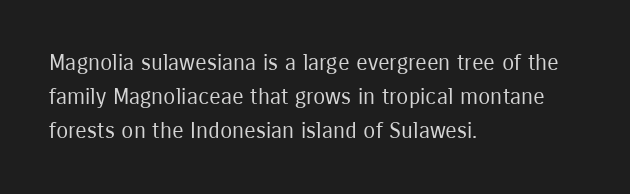
The image shows 22 px text type, upright; set left-aligned, normal line spacing (1.55x), normal letter spacing, not underlined.
